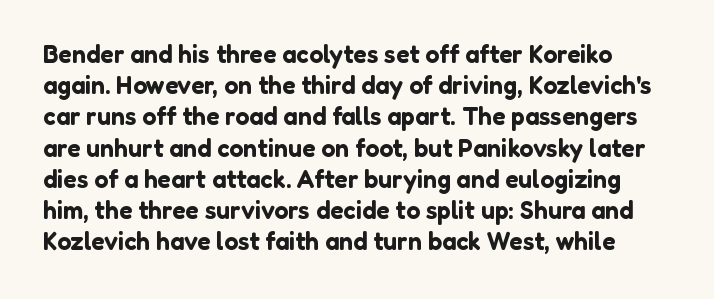
The image shows 25 px text type, upright; set normal line spacing (1.25x), normal letter spacing, not underlined.
